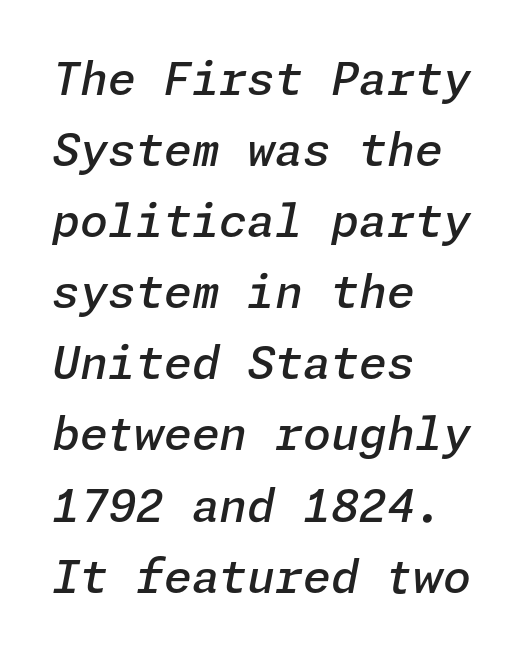
Every row of glyphs begins at an identical x-position on the left. It's the slanting kind of type. This sample uses plain, unmodified letter spacing. Plain, unruled lines of type. Evenly set lines give the paragraph a standard silhouette. The face used here is a semibold: visibly heavier than regular, lighter than bold.
